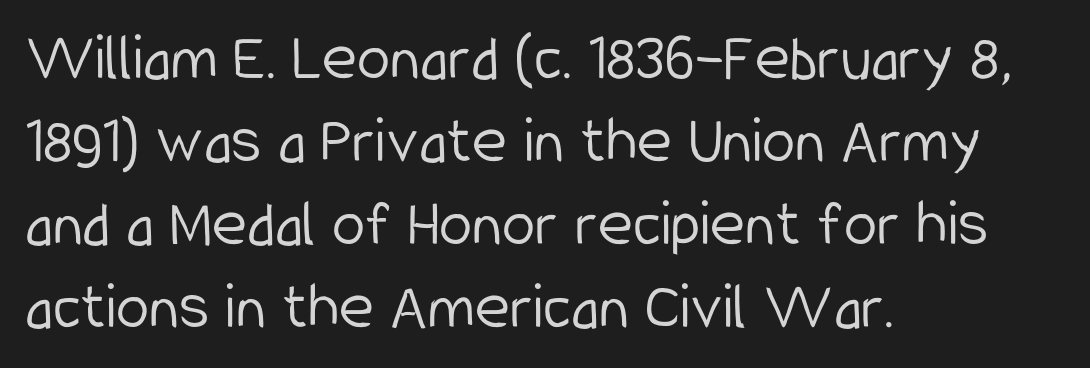
Q: Is the text bold? A: No.
Q: Is the text italic (slanted)? A: No, it is upright.
Q: Is the typeface a serif or a sans-serif typeface? A: Sans-serif.
Q: Is the text underlined? A: No.
Q: How is the paragraph aligned? A: Left-aligned.
Q: Is the spacing between letters normal or unusually wide? A: Normal.
Q: Width (condensed, normal, or wide)? A: Condensed.
Q: Stroke contrast? A: Low.
Q: x-height? A: Medium.
Q: Monospaced? A: No.
